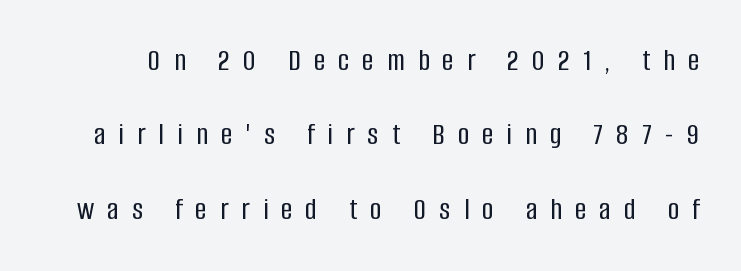
The image shows 31 px condensed sans-serif type, upright; set loose line spacing (2.4x), unusually wide letter spacing (+0.43 em), not underlined; low stroke contrast and a large x-height.
